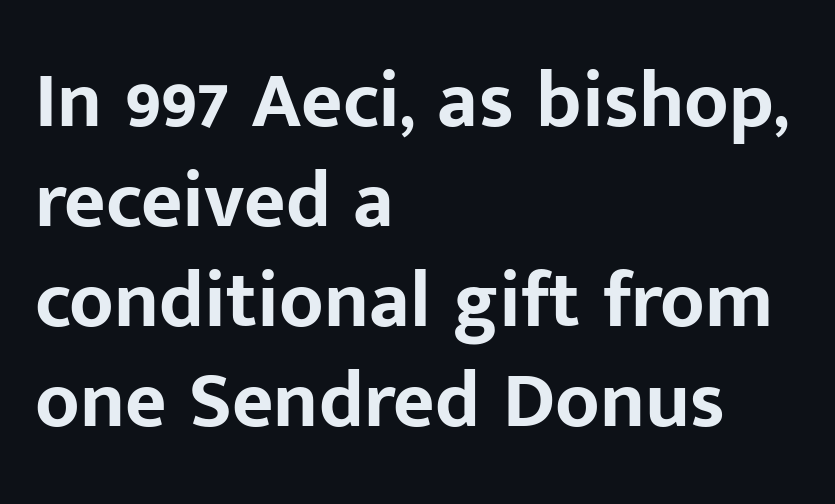
{"serif": "no", "italic": "no", "bold": "yes", "weight": "bold", "width": "normal", "stroke_contrast": "low", "x_height": "medium", "monospaced": "no", "underline": "no", "align": "left", "line_spacing": "normal", "line_spacing_ratio": 1.25, "letter_spacing": "normal", "letter_spacing_em": 0.0, "glyph_px": 80}
